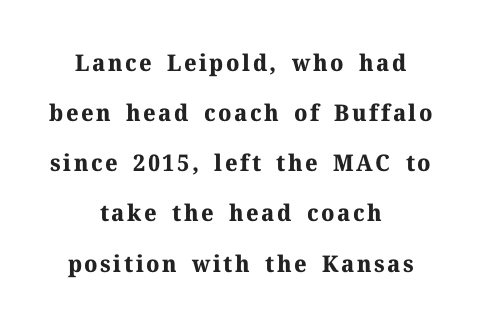
Layout note: lines centered. The designer dialed line spacing up above the default. If you drew a line through each stem, it would be perfectly vertical. A bare baseline throughout the passage.
